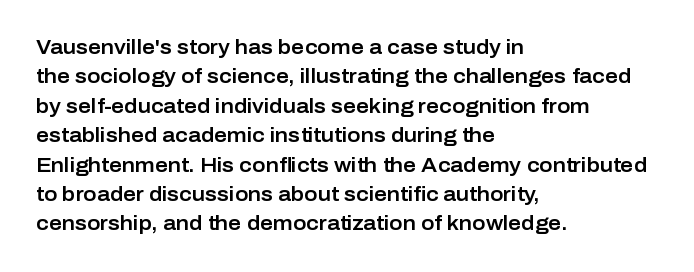
Q: Is the text italic (slanted)? A: No, it is upright.
Q: Is the text underlined? A: No.
Q: How is the paragraph aligned? A: Left-aligned.
Q: Is the spacing between letters normal or unusually wide? A: Normal.
Q: Is the spacing between lines tight, normal or loose? A: Normal.
